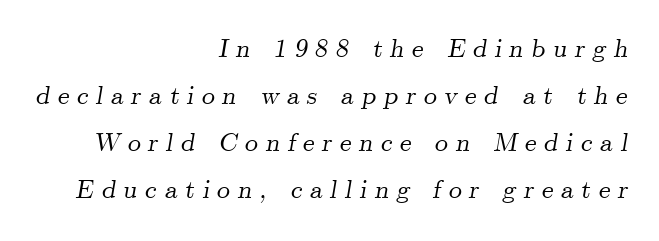
Q: Is the text italic (slanted)? A: Yes, it leans right by about 9 degrees.
Q: Is the text underlined? A: No.
Q: How is the paragraph aligned? A: Right-aligned.
Q: Is the spacing between letters normal or unusually wide? A: Unusually wide.
